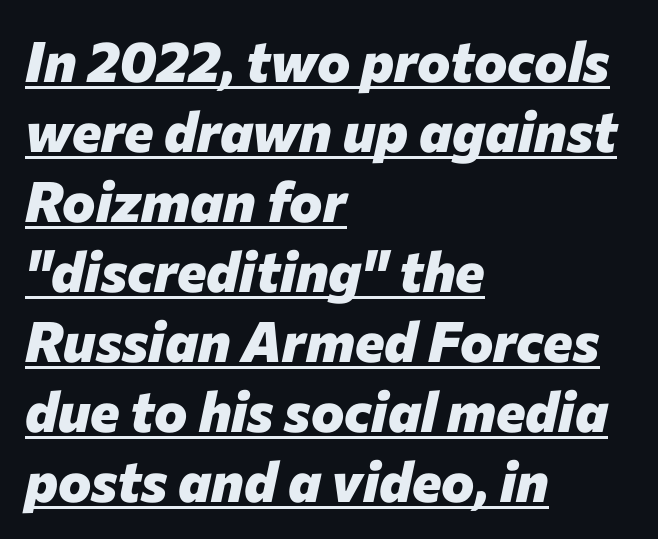
Q: Is the text bold? A: Yes.
Q: Is the text italic (slanted)? A: Yes, it leans right by about 12 degrees.
Q: Is the text underlined? A: Yes.
Q: How is the paragraph aligned? A: Left-aligned.
Q: Is the spacing between letters normal or unusually wide? A: Normal.
Q: Is the spacing between lines tight, normal or loose? A: Normal.
Q: Width (condensed, normal, or wide)? A: Normal.
Q: Stroke contrast? A: Low.
Q: x-height? A: Medium.
Q: Monospaced? A: No.
